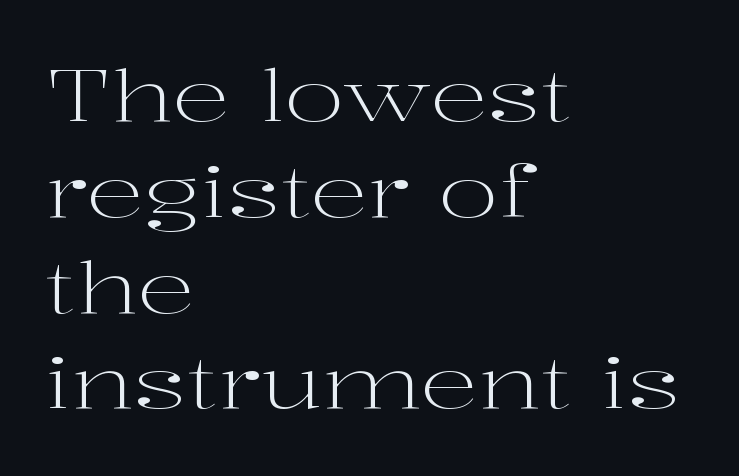
{"serif": "yes", "italic": "no", "bold": "no", "weight": "light", "width": "wide", "stroke_contrast": "high", "x_height": "medium", "monospaced": "no", "underline": "no", "align": "left", "line_spacing": "normal", "line_spacing_ratio": 1.33, "letter_spacing": "normal", "letter_spacing_em": 0.0, "glyph_px": 72}
